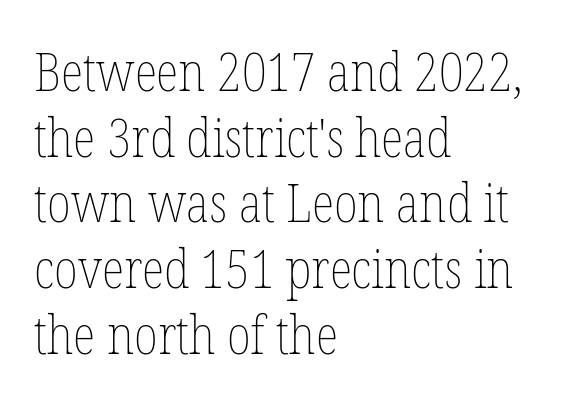
{"italic": "no", "bold": "no", "weight": "thin", "width": "condensed", "stroke_contrast": "low", "x_height": "medium", "monospaced": "no", "underline": "no", "align": "left", "line_spacing_ratio": 1.24, "letter_spacing": "normal", "letter_spacing_em": 0.0, "glyph_px": 53}
